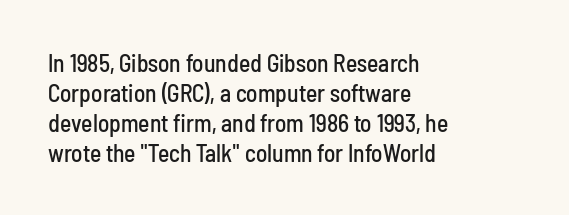
Q: Is the text italic (slanted)? A: No, it is upright.
Q: Is the text underlined? A: No.
Q: How is the paragraph aligned? A: Left-aligned.
Q: Is the spacing between letters normal or unusually wide? A: Normal.
Q: Is the spacing between lines tight, normal or loose? A: Normal.
